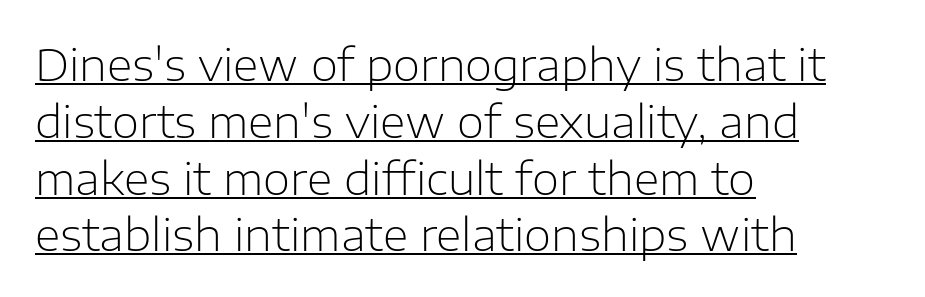
Where is the straight margin? On the left. Caption: standard tracking, unaltered. The lettering holds an erect, upright posture throughout. Ink coverage per letter is moderate at most. Unlike a traditional serif, this face leaves its strokes unadorned. Horizontal bands of white between lines are of average thickness.
